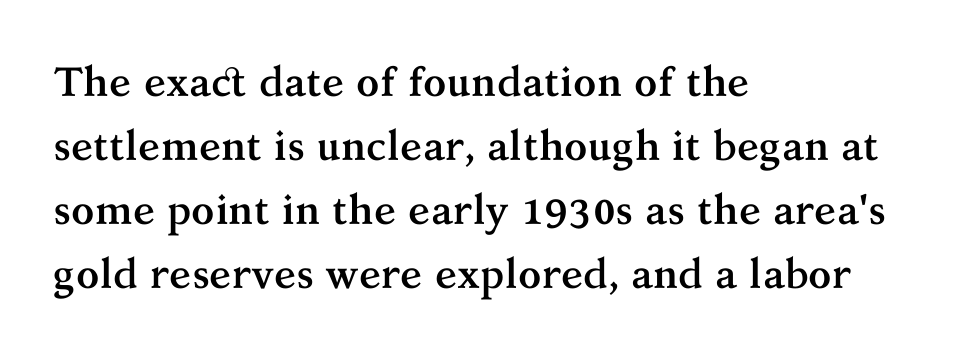
You could not count columns in this text — the font is proportionally spaced. The characters look thick and weighty, a clear bold. Letter spacing: default. Characters remain perfectly vertical along every line. Does the leading feel generous? No, just average. Check where the strokes stop: tiny serifs finish them off.
